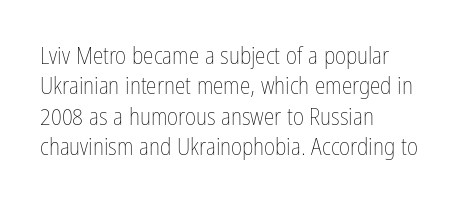
{"italic": "no", "bold": "no", "underline": "no", "align": "left", "line_spacing": "normal", "line_spacing_ratio": 1.27, "letter_spacing": "normal", "letter_spacing_em": 0.0, "glyph_px": 24}
